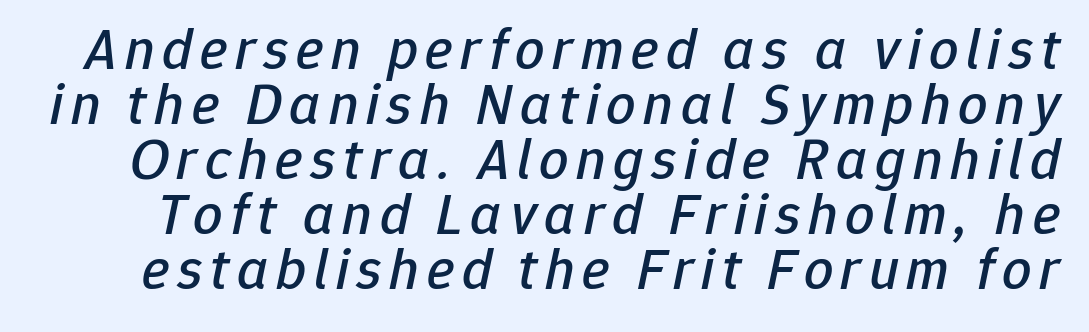
Q: Is the text italic (slanted)? A: Yes, it leans right by about 12 degrees.
Q: Is the text underlined? A: No.
Q: Is the spacing between lines tight, normal or loose? A: Tight.
Q: Width (condensed, normal, or wide)? A: Normal.
Q: Stroke contrast? A: Low.
Q: x-height? A: Medium.
Q: Monospaced? A: No.
